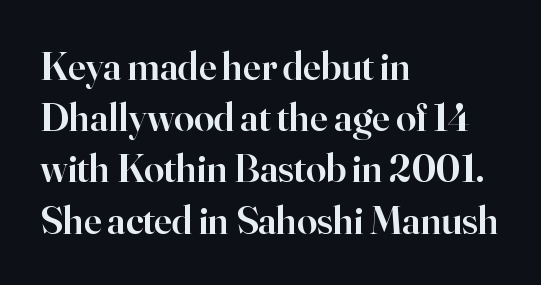
These words are printed semibold, heavier than regular yet not bold. The text was rendered using a seriffed face with decorative stroke endings. A typesetter would call this proportional, since set widths differ per character. This sample uses plain, unmodified letter spacing. The paragraph shown leans on its left margin. The space directly below the letters is spotless.
